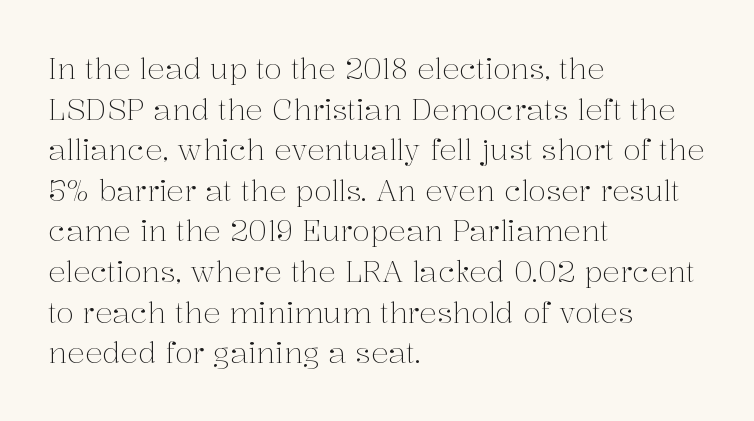
The rendering anchors every line to the left-hand side. Do the letters lean? They stand straight. Note: serifs present on the glyphs. The letters advance in unequal steps, a hallmark of proportional type. The horizontal fit of the characters is conventional and even.
